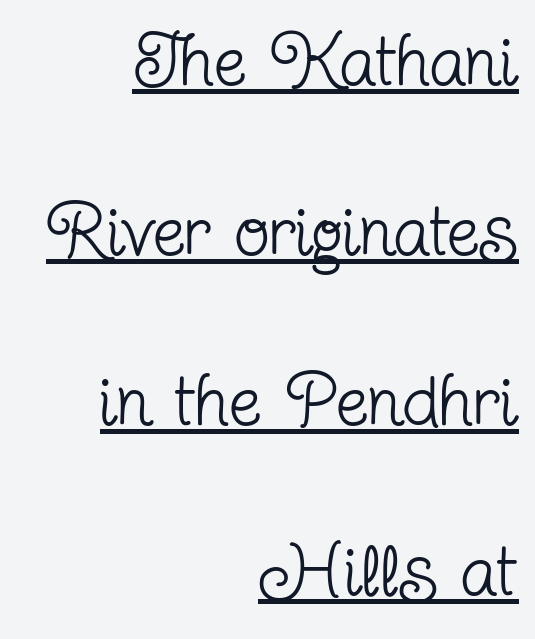
Q: Is the text bold? A: No.
Q: Is the text italic (slanted)? A: No, it is upright.
Q: Is the typeface a serif or a sans-serif typeface? A: Serif.
Q: Is the text underlined? A: Yes.
Q: How is the paragraph aligned? A: Right-aligned.
Q: Is the spacing between letters normal or unusually wide? A: Normal.
Q: Is the spacing between lines tight, normal or loose? A: Loose.
Q: Width (condensed, normal, or wide)? A: Condensed.
Q: Stroke contrast? A: Low.
Q: x-height? A: Medium.
Q: Monospaced? A: No.
